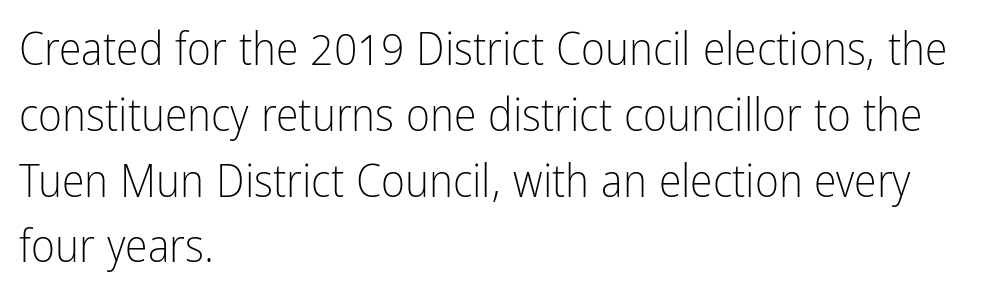
The image shows 46 px light, condensed sans-serif type, upright; set left-aligned, normal line spacing (1.43x), normal letter spacing, not underlined; low stroke contrast and a medium x-height.
